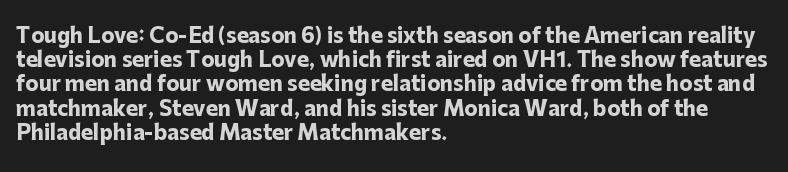
{"italic": "no", "bold": "yes", "underline": "no", "align": "left", "line_spacing_ratio": 1.21, "letter_spacing": "normal", "letter_spacing_em": 0.0, "glyph_px": 20}
